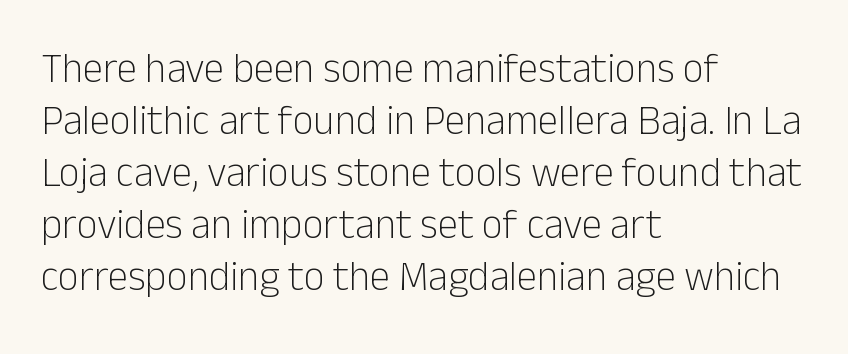
Q: Is the text bold? A: No.
Q: Is the text italic (slanted)? A: No, it is upright.
Q: Is the typeface a serif or a sans-serif typeface? A: Sans-serif.
Q: Is the text underlined? A: No.
Q: How is the paragraph aligned? A: Left-aligned.
Q: Is the spacing between letters normal or unusually wide? A: Normal.
Q: Is the spacing between lines tight, normal or loose? A: Normal.
Q: Width (condensed, normal, or wide)? A: Normal.
Q: Stroke contrast? A: Low.
Q: x-height? A: Medium.
Q: Monospaced? A: No.
